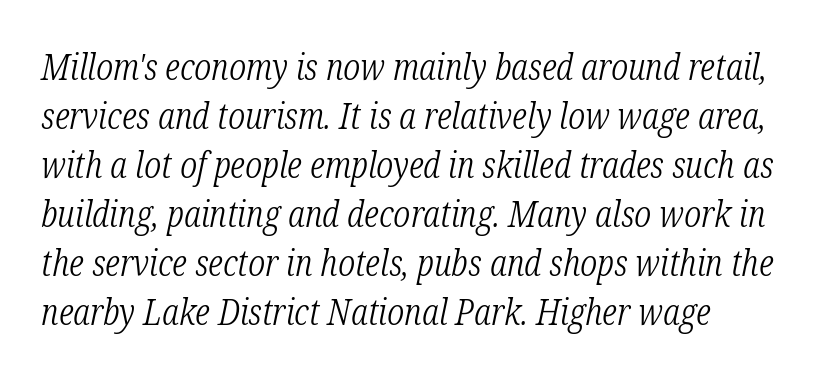
Q: Is the text bold? A: No.
Q: Is the text italic (slanted)? A: Yes, it leans right by about 12 degrees.
Q: Is the typeface a serif or a sans-serif typeface? A: Serif.
Q: Is the text underlined? A: No.
Q: How is the paragraph aligned? A: Left-aligned.
Q: Is the spacing between letters normal or unusually wide? A: Normal.
Q: Is the spacing between lines tight, normal or loose? A: Normal.
Q: Width (condensed, normal, or wide)? A: Condensed.
Q: Stroke contrast? A: Low.
Q: x-height? A: Medium.
Q: Monospaced? A: No.
